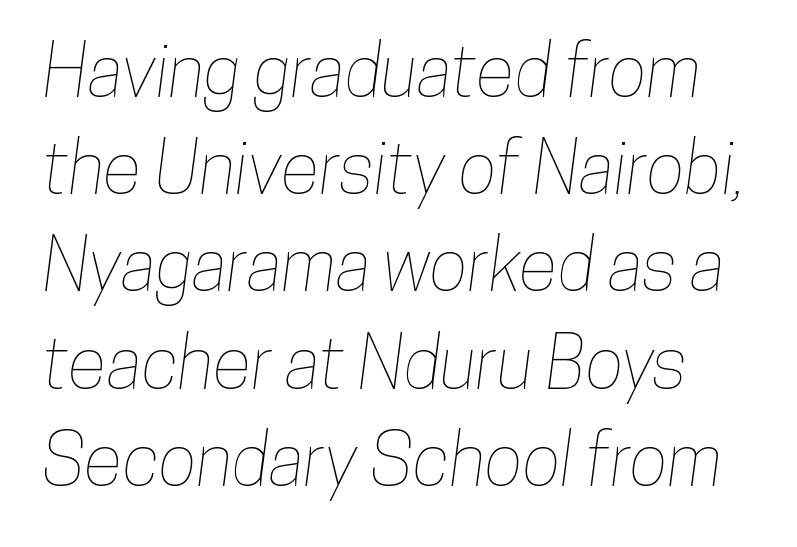
Q: Is the text underlined? A: No.
Q: Is the spacing between letters normal or unusually wide? A: Normal.
Q: Is the spacing between lines tight, normal or loose? A: Normal.
Q: Width (condensed, normal, or wide)? A: Condensed.
Q: Stroke contrast? A: Low.
Q: x-height? A: Medium.
Q: Monospaced? A: No.
